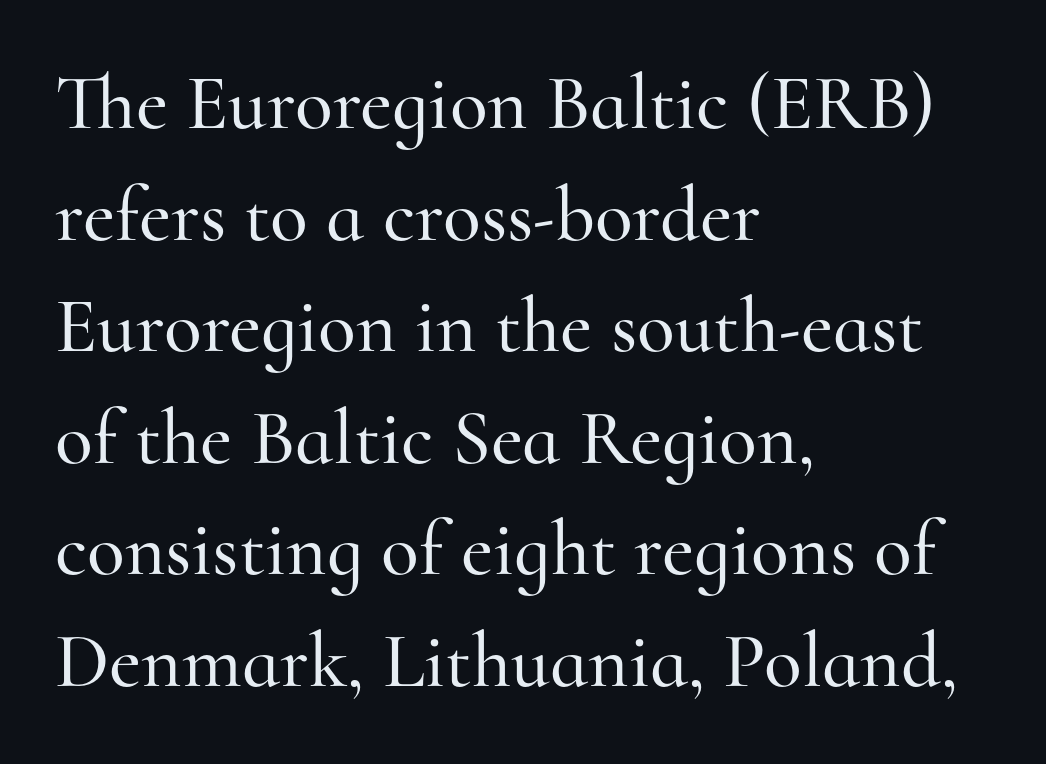
The image shows 78 px serif type, upright; set left-aligned, normal line spacing (1.43x), normal letter spacing, not underlined; high stroke contrast and a small x-height.
